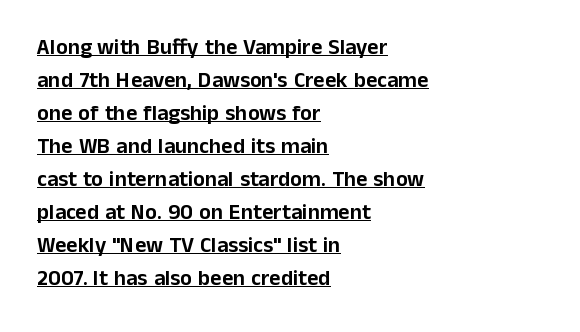
The image shows 22 px text type, upright; set left-aligned, normal line spacing (1.5x), normal letter spacing, underlined.
